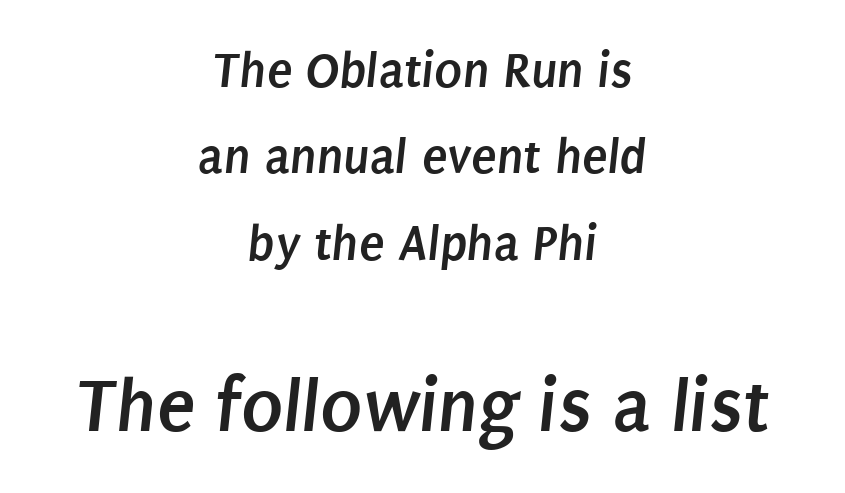
{"serif": "no", "bold": "yes", "weight": "semibold", "width": "condensed", "stroke_contrast": "low", "x_height": "large", "monospaced": "no", "underline": "no", "align": "center", "line_spacing": "normal", "line_spacing_ratio": 1.66, "letter_spacing": "normal", "letter_spacing_em": 0.0, "larger_block": "second", "size_ratio": 1.5, "glyph_px": 78}
